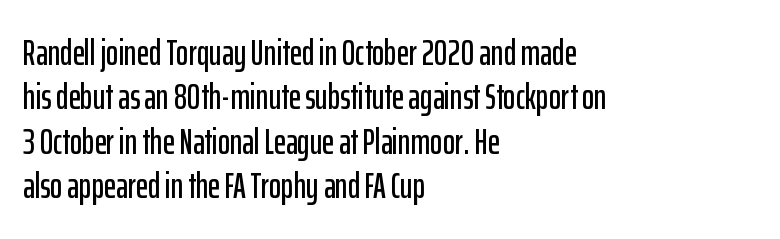
Each line starts at the same left margin while the right side varies. The rendering shows plain stroke endings on the letterforms — a sans-serif design. Beneath every word, the page is bare. Compared with typical body copy, the letter spacing here is the same. The type sits square on the baseline with zero lean. Looks like regular typesetting: each glyph gets only the width it needs.
